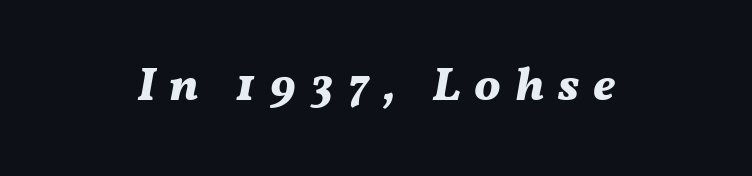
Q: Is the text bold? A: Yes.
Q: Is the text italic (slanted)? A: Yes, it leans right by about 11 degrees.
Q: Is the text underlined? A: No.
Q: How is the paragraph aligned? A: Centered.
Q: Is the spacing between letters normal or unusually wide? A: Unusually wide.
Q: Width (condensed, normal, or wide)? A: Normal.
Q: Stroke contrast? A: Medium.
Q: x-height? A: Medium.
Q: Monospaced? A: No.
